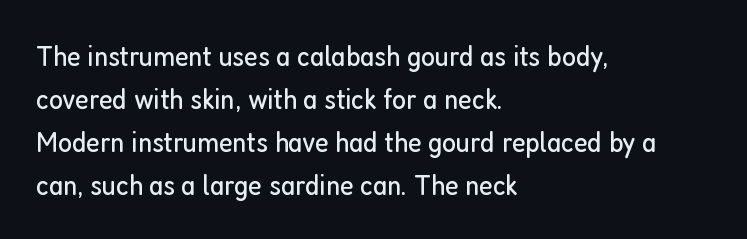
Q: Is the text bold? A: No.
Q: Is the text italic (slanted)? A: No, it is upright.
Q: Is the typeface a serif or a sans-serif typeface? A: Sans-serif.
Q: Is the text underlined? A: No.
Q: How is the paragraph aligned? A: Left-aligned.
Q: Is the spacing between letters normal or unusually wide? A: Normal.
Q: Is the spacing between lines tight, normal or loose? A: Normal.
Q: Width (condensed, normal, or wide)? A: Condensed.
Q: Stroke contrast? A: Low.
Q: x-height? A: Medium.
Q: Monospaced? A: No.
